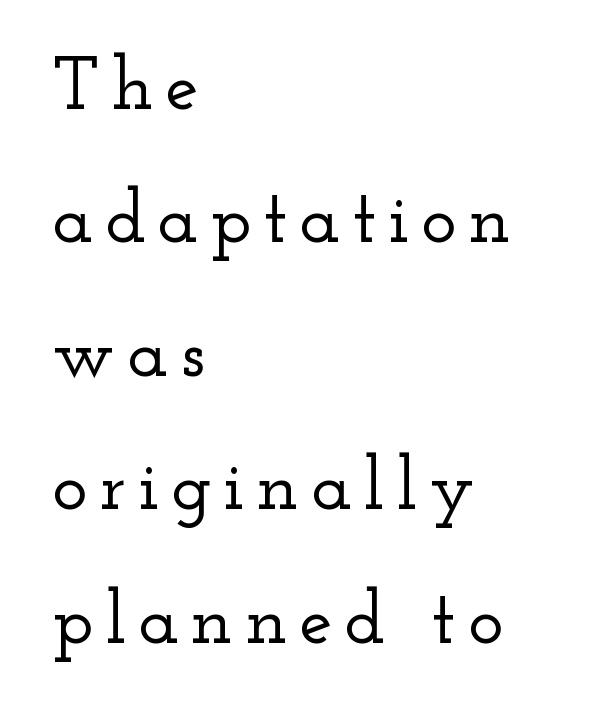
Q: Is the text italic (slanted)? A: No, it is upright.
Q: Is the typeface a serif or a sans-serif typeface? A: Serif.
Q: Is the text underlined? A: No.
Q: How is the paragraph aligned? A: Left-aligned.
Q: Width (condensed, normal, or wide)? A: Wide.
Q: Stroke contrast? A: Low.
Q: x-height? A: Small.
Q: Monospaced? A: No.
